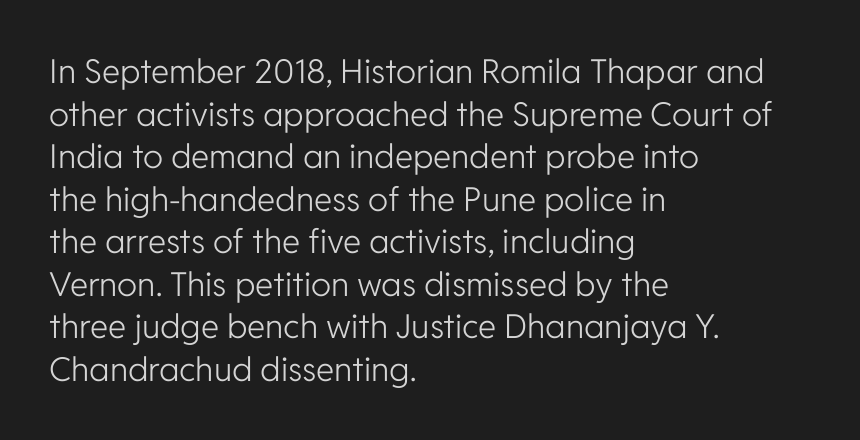
Q: Is the text bold? A: No.
Q: Is the text italic (slanted)? A: No, it is upright.
Q: Is the typeface a serif or a sans-serif typeface? A: Sans-serif.
Q: Is the text underlined? A: No.
Q: How is the paragraph aligned? A: Left-aligned.
Q: Is the spacing between letters normal or unusually wide? A: Normal.
Q: Is the spacing between lines tight, normal or loose? A: Normal.
Q: Width (condensed, normal, or wide)? A: Normal.
Q: Stroke contrast? A: Low.
Q: x-height? A: Medium.
Q: Monospaced? A: No.
